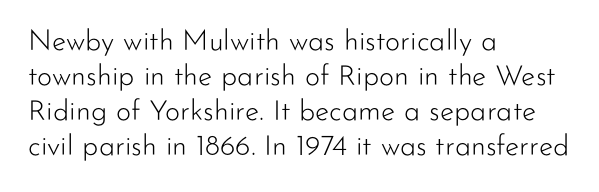
{"serif": "no", "italic": "no", "bold": "no", "weight": "light", "width": "normal", "stroke_contrast": "low", "x_height": "small", "monospaced": "no", "underline": "no", "align": "left", "line_spacing_ratio": 1.21, "letter_spacing": "normal", "letter_spacing_em": 0.0, "glyph_px": 29}
